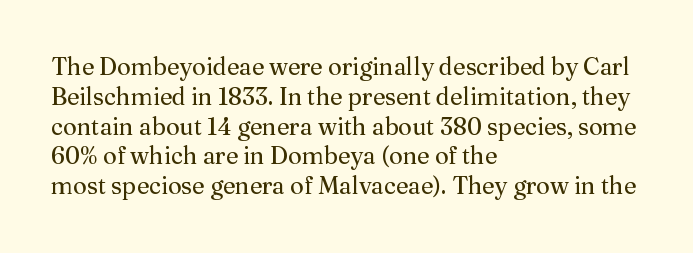
If you drew a line through each stem, it would be perfectly vertical. Tracking value appears to be zero — textbook default spacing. The rag falls on the right side of this text block. The face looks like a standard text weight, possibly lighter. The string is rendered with underlining switched off.
